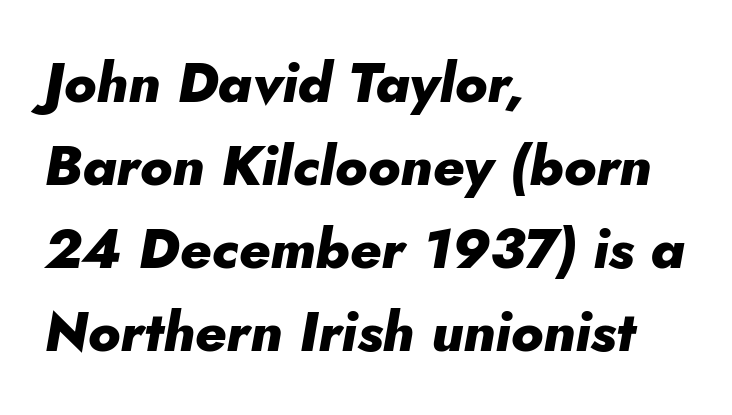
Q: Is the text bold? A: Yes.
Q: Is the text italic (slanted)? A: Yes, it leans right by about 10 degrees.
Q: Is the text underlined? A: No.
Q: How is the paragraph aligned? A: Left-aligned.
Q: Is the spacing between letters normal or unusually wide? A: Normal.
Q: Is the spacing between lines tight, normal or loose? A: Normal.
Q: Width (condensed, normal, or wide)? A: Normal.
Q: Stroke contrast? A: Low.
Q: x-height? A: Small.
Q: Monospaced? A: No.
